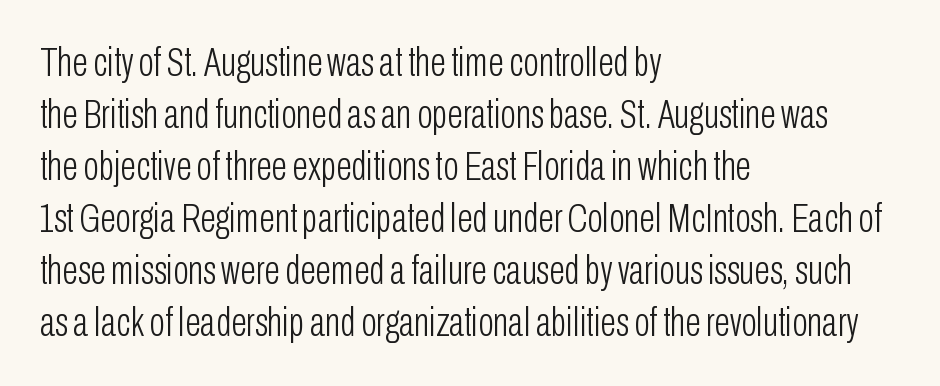
The image shows 41 px light, condensed sans-serif type, upright; set left-aligned, normal line spacing (1.27x), normal letter spacing, not underlined; low stroke contrast and a medium x-height.
